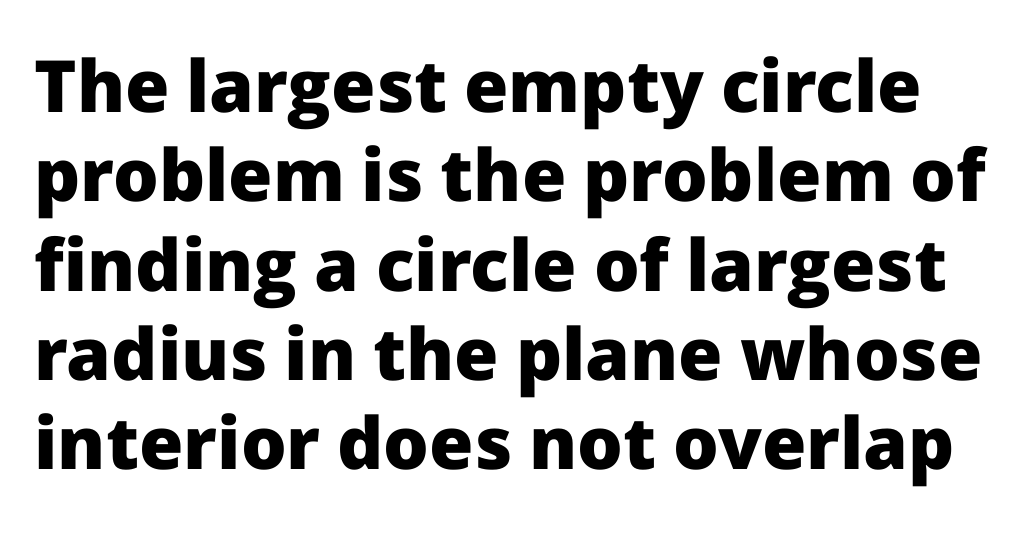
Q: Is the text bold? A: Yes.
Q: Is the text italic (slanted)? A: No, it is upright.
Q: Is the typeface a serif or a sans-serif typeface? A: Sans-serif.
Q: Is the text underlined? A: No.
Q: Is the spacing between letters normal or unusually wide? A: Normal.
Q: Width (condensed, normal, or wide)? A: Normal.
Q: Stroke contrast? A: Low.
Q: x-height? A: Medium.
Q: Monospaced? A: No.
